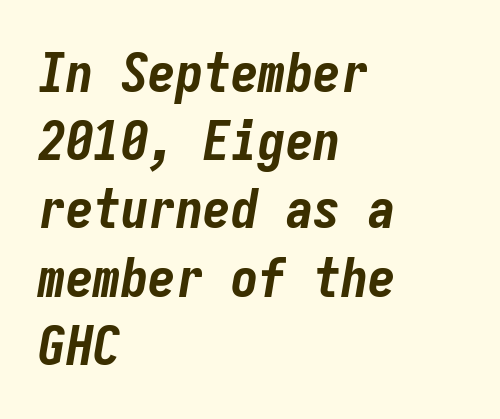
{"italic": "yes", "lean": "right", "slant_degrees": 9, "bold": "yes", "weight": "bold", "width": "condensed", "stroke_contrast": "low", "x_height": "medium", "monospaced": "yes", "underline": "no", "align": "left", "line_spacing_ratio": 1.24, "letter_spacing": "normal", "letter_spacing_em": 0.0, "glyph_px": 55}
